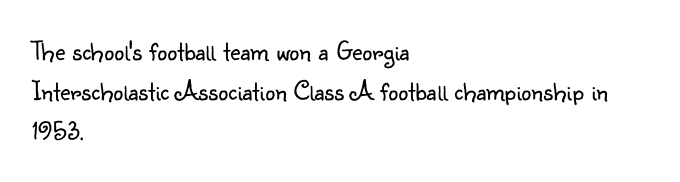
The image shows 28 px light sans-serif type, upright; set left-aligned, normal line spacing (1.43x), normal letter spacing, not underlined; low stroke contrast and a small x-height.
